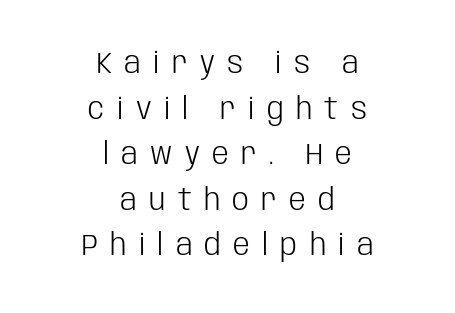
The image shows 30 px light, condensed sans-serif type, upright; set centered, normal line spacing (1.52x), unusually wide letter spacing (+0.41 em), not underlined; low stroke contrast and a large x-height.
